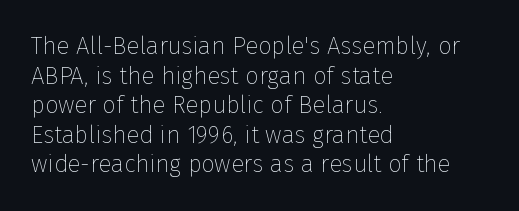
Words appear dense and cohesive because spacing is normal. Stem width sits at or under what a default text font uses. Honestly, there is no underline to notice here at all. The lettering stays uniformly vertical, giving the passage a roman look.
